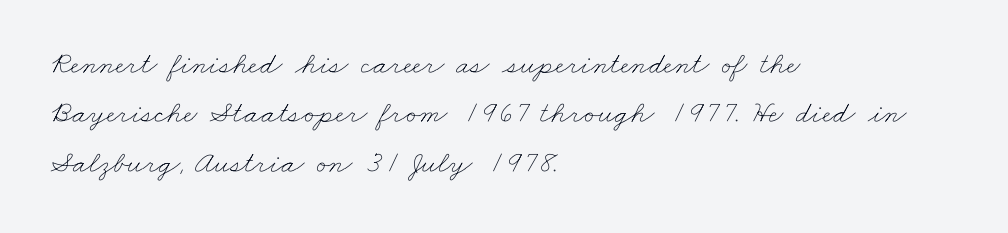
{"bold": "no", "weight": "thin", "width": "wide", "stroke_contrast": "low", "x_height": "small", "monospaced": "no", "underline": "no", "align": "left", "line_spacing": "normal", "line_spacing_ratio": 1.59, "letter_spacing": "normal", "letter_spacing_em": 0.0, "glyph_px": 31}
